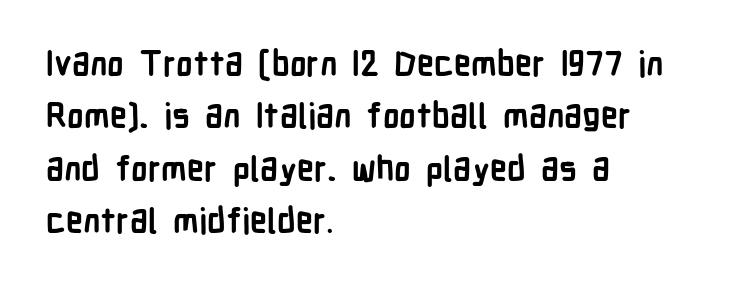
Q: Is the text bold? A: Yes.
Q: Is the text italic (slanted)? A: No, it is upright.
Q: Is the typeface a serif or a sans-serif typeface? A: Sans-serif.
Q: Is the text underlined? A: No.
Q: How is the paragraph aligned? A: Left-aligned.
Q: Is the spacing between letters normal or unusually wide? A: Normal.
Q: Is the spacing between lines tight, normal or loose? A: Normal.
Q: Width (condensed, normal, or wide)? A: Condensed.
Q: Stroke contrast? A: Low.
Q: x-height? A: Medium.
Q: Monospaced? A: No.
